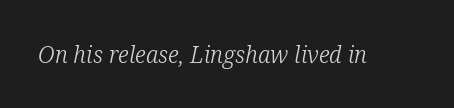
The image shows 23 px text type, italic (leaning right); set normal letter spacing, not underlined.
